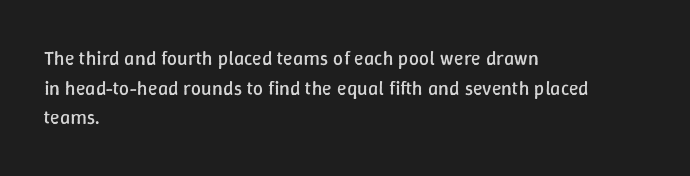
Q: Is the text bold? A: No.
Q: Is the text italic (slanted)? A: No, it is upright.
Q: Is the text underlined? A: No.
Q: How is the paragraph aligned? A: Left-aligned.
Q: Is the spacing between letters normal or unusually wide? A: Normal.
Q: Is the spacing between lines tight, normal or loose? A: Normal.
